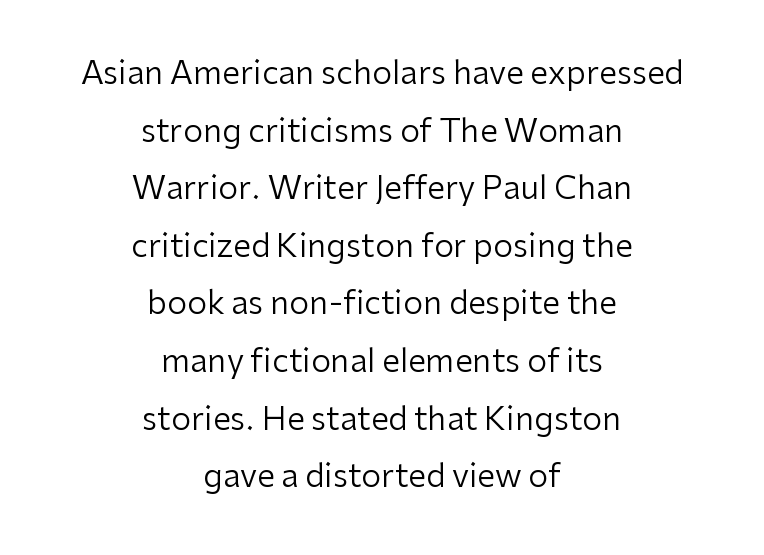
Here the glyphs are tracked normally, forming tight word shapes. Neither beginnings nor endings align; midpoints do. The designer went with a sans here, leaving each stem footless. This sample uses an upright cut, with every glyph sitting square on the baseline. This sample has the flowing, uneven cadence of proportional lettering.
